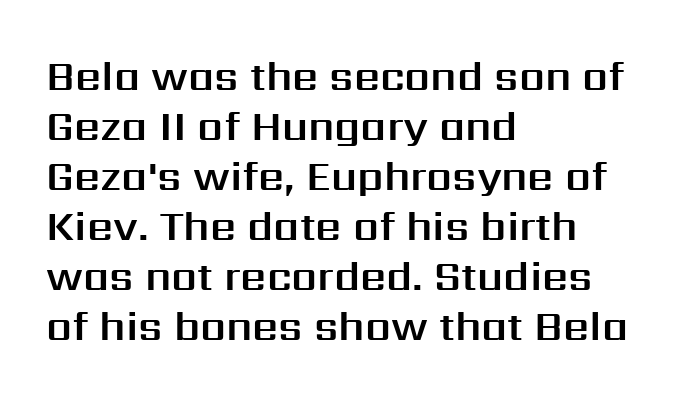
The image shows 41 px sans-serif type, upright; set left-aligned, line spacing 1.22x, normal letter spacing, not underlined; medium stroke contrast and a medium x-height.
